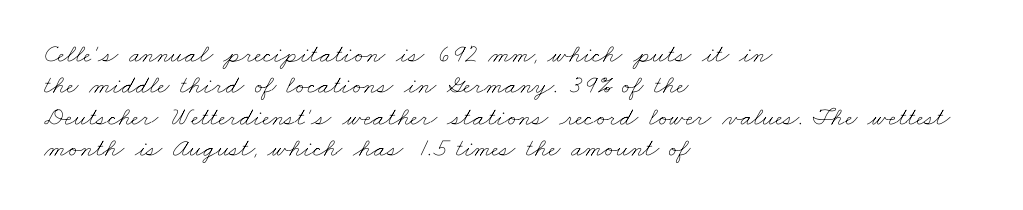
{"bold": "no", "underline": "no", "align": "left", "line_spacing_ratio": 1.21, "letter_spacing": "normal", "letter_spacing_em": 0.0, "glyph_px": 26}
